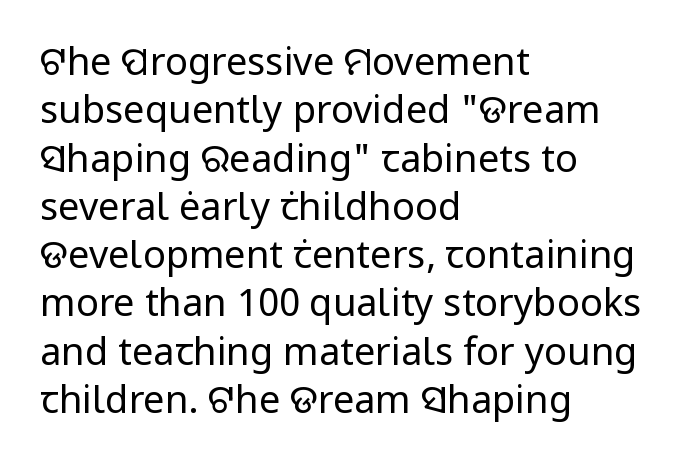
Q: Is the text bold? A: No.
Q: Is the text italic (slanted)? A: No, it is upright.
Q: Is the typeface a serif or a sans-serif typeface? A: Sans-serif.
Q: Is the text underlined? A: No.
Q: How is the paragraph aligned? A: Left-aligned.
Q: Is the spacing between letters normal or unusually wide? A: Normal.
Q: Is the spacing between lines tight, normal or loose? A: Normal.
Q: Width (condensed, normal, or wide)? A: Normal.
Q: Stroke contrast? A: Low.
Q: x-height? A: Medium.
Q: Monospaced? A: No.
